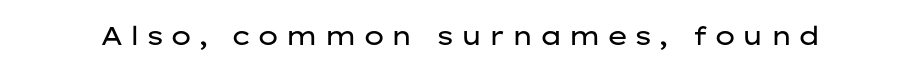
The image shows 26 px text type, upright; set unusually wide letter spacing (+0.21 em), not underlined.
